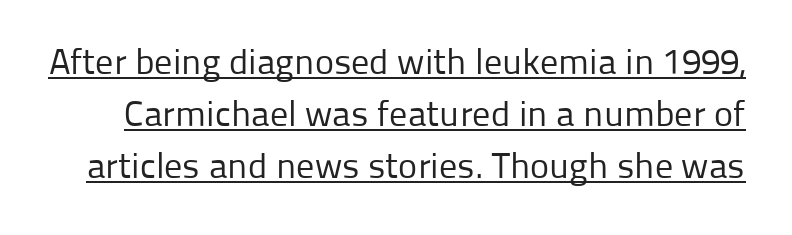
Underlining? Definitely there. Nothing heavy about these letters — not bold at all. The space between consecutive lines is moderate. Do the characters align in a grid? No, the font is proportional.
